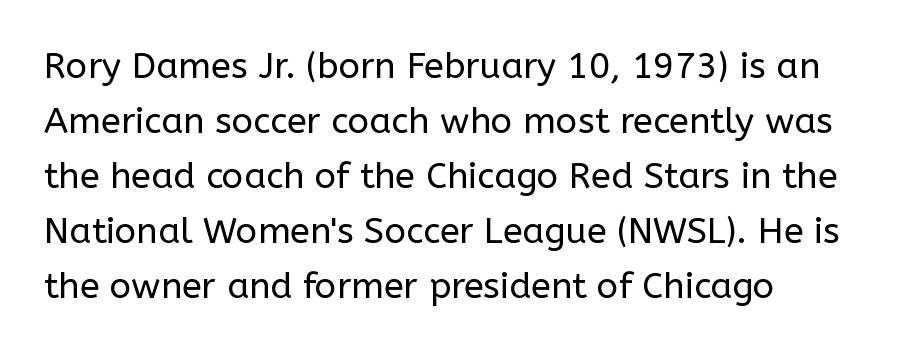
{"serif": "no", "italic": "no", "bold": "no", "weight": "regular", "width": "normal", "stroke_contrast": "low", "x_height": "medium", "monospaced": "no", "underline": "no", "align": "left", "line_spacing": "normal", "line_spacing_ratio": 1.53, "letter_spacing": "normal", "letter_spacing_em": 0.0, "glyph_px": 36}
